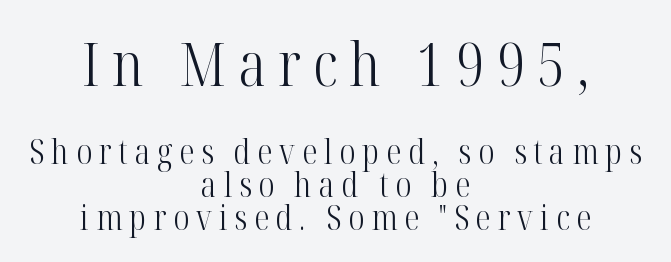
{"serif": "yes", "italic": "no", "bold": "no", "weight": "light", "width": "condensed", "stroke_contrast": "high", "x_height": "medium", "monospaced": "no", "underline": "no", "align": "center", "line_spacing": "tight", "line_spacing_ratio": 0.97, "letter_spacing": "wide", "letter_spacing_em": 0.2, "larger_block": "first", "size_ratio": 1.76, "glyph_px": 60}
